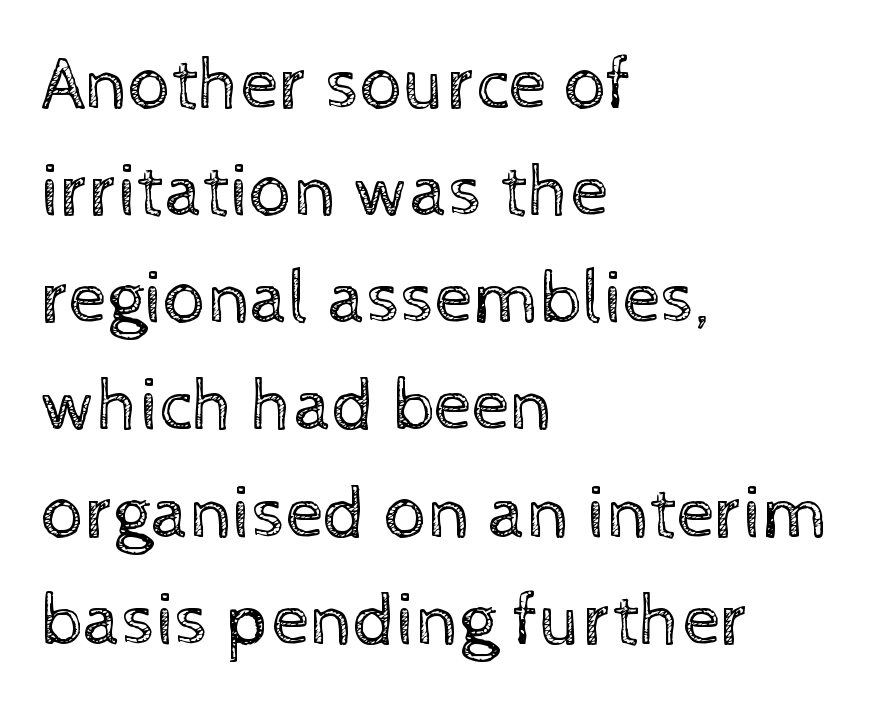
Leading: standard. The font sits on the lighter half of the weight spectrum, regular included. No extra tracking has been applied to these lines. Spacing verdict: proportional, widths tailored to each character.
